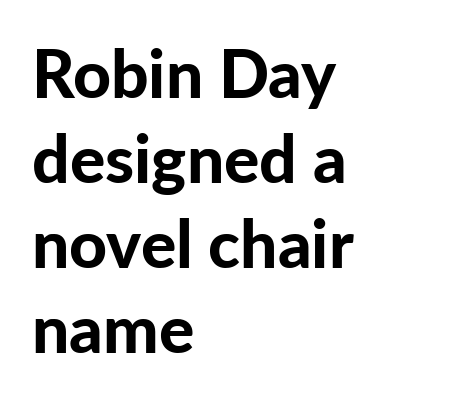
The image shows 66 px bold sans-serif type, upright; set left-aligned, normal line spacing (1.29x), normal letter spacing, not underlined; low stroke contrast and a medium x-height.
